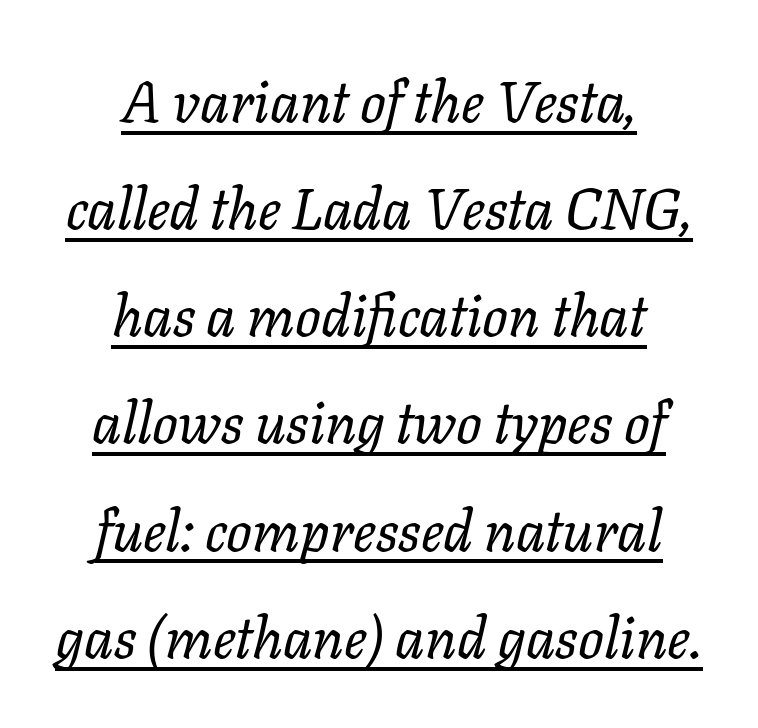
Unbolded letterforms with no extra heft. You could call the tracking neutral — neither tight nor loose. Is this a fixed-width face? No — the glyphs have proportional, varying widths. If you drew a line through each stem, it would be angled. Like a heading marked for emphasis, these lines bear an underscore.
